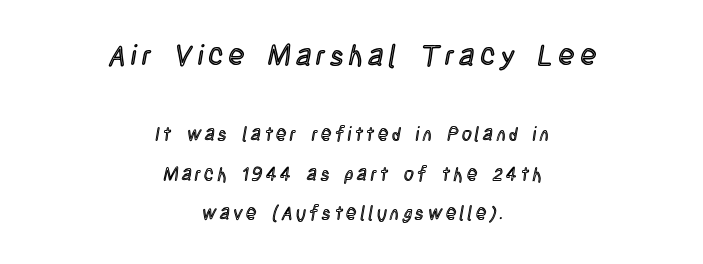
Q: Is the text italic (slanted)? A: Yes.
Q: Is the text underlined? A: No.
Q: How is the paragraph aligned? A: Centered.
Q: Is the spacing between lines tight, normal or loose? A: Loose.
Q: Which block of text is set in a larger size, the first (top) or the second (bottom)? A: The first (top) one.
Q: Width (condensed, normal, or wide)? A: Condensed.
Q: x-height? A: Large.
Q: Monospaced? A: No.
